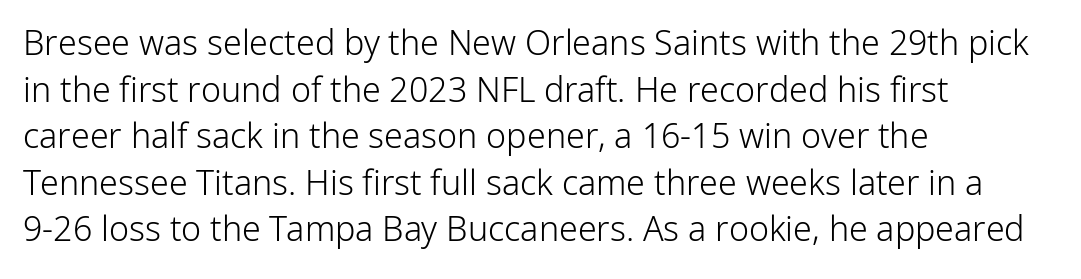
The image shows 34 px light sans-serif type, upright; set left-aligned, normal line spacing (1.37x), normal letter spacing, not underlined; low stroke contrast and a medium x-height.
